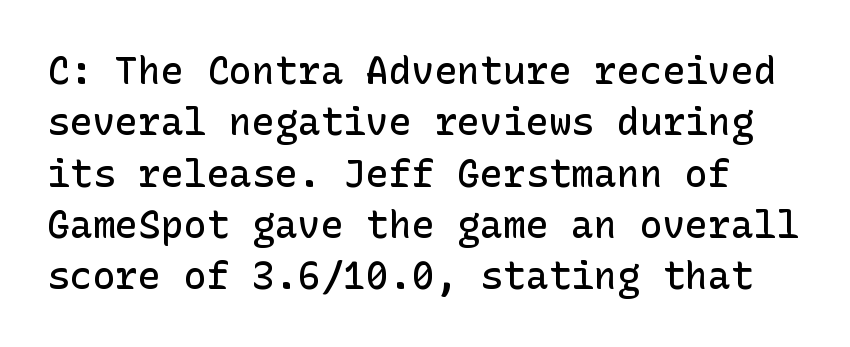
Q: Is the text bold? A: Semi-bold.
Q: Is the text italic (slanted)? A: No, it is upright.
Q: Is the typeface a serif or a sans-serif typeface? A: Sans-serif.
Q: Is the text underlined? A: No.
Q: Is the spacing between letters normal or unusually wide? A: Normal.
Q: Is the spacing between lines tight, normal or loose? A: Normal.
Q: Width (condensed, normal, or wide)? A: Normal.
Q: Stroke contrast? A: Low.
Q: x-height? A: Medium.
